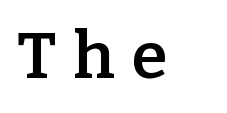
{"serif": "yes", "italic": "no", "bold": "semi", "weight": "semibold", "width": "normal", "stroke_contrast": "low", "x_height": "medium", "monospaced": "no", "underline": "no", "letter_spacing": "wide", "letter_spacing_em": 0.27, "glyph_px": 65}
